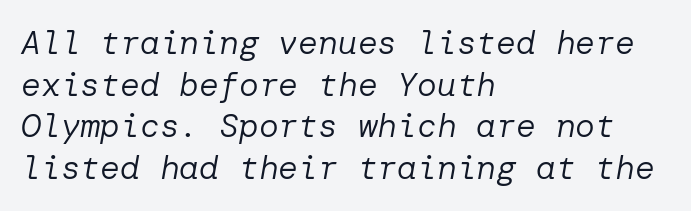
The image shows 33 px regular-weight type, italic (leaning right); set left-aligned, normal line spacing (1.26x), normal letter spacing, not underlined; low stroke contrast and a medium x-height.
